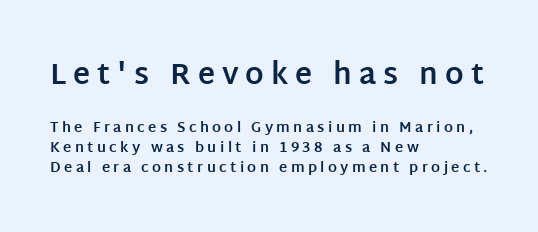
The image shows 29 px bold sans-serif type, upright; set left-aligned, normal line spacing (1.43x), unusually wide letter spacing (+0.24 em), not underlined; the first (top) block is 2.07x larger; low stroke contrast and a large x-height.
